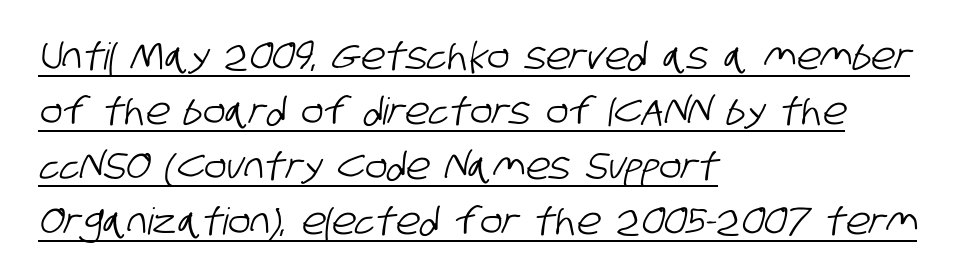
One glance says typical: line gaps are just what's usual. This rendering employs a face without finishing strokes, i.e., a sans-serif. Caption: multi-line text, flush left, ragged right. Beneath each row of characters lies a ruled line.
